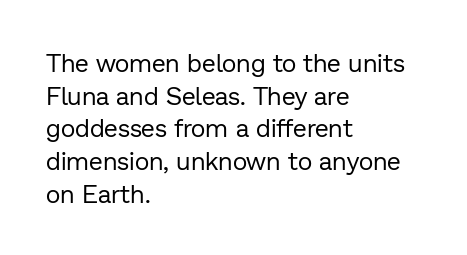
Q: Is the text bold? A: No.
Q: Is the text italic (slanted)? A: No, it is upright.
Q: Is the text underlined? A: No.
Q: How is the paragraph aligned? A: Left-aligned.
Q: Is the spacing between letters normal or unusually wide? A: Normal.
Q: Is the spacing between lines tight, normal or loose? A: Normal.
